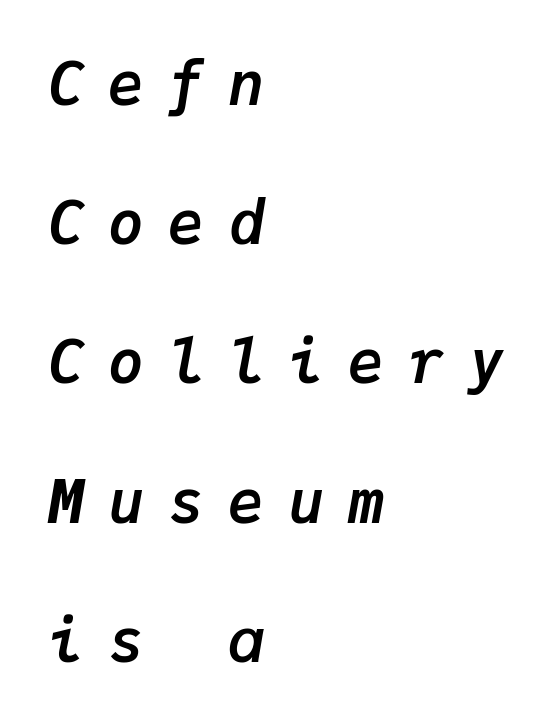
It's the slanting kind of type. Does extra space separate the letters? Yes, quite a lot of it. The designer dialed line spacing up above the default. These lines are rendered in a fixed-pitch font.
